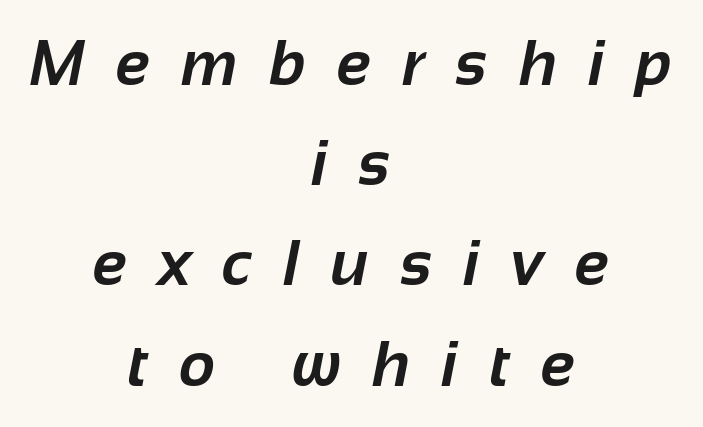
Unlike a traditional serif, this face leaves its strokes unadorned. The rendering uses a moderate line-height, typical for paragraphs. Every row of glyphs is offset so its center matches the block's center. The passage shown is emphatically bold. Think of a printed novel: that variable character pitch is what you see here.
